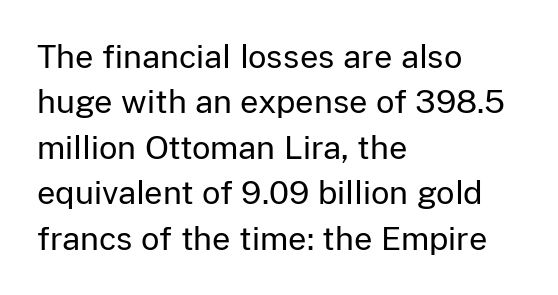
{"serif": "no", "italic": "no", "bold": "no", "weight": "regular", "width": "normal", "stroke_contrast": "low", "x_height": "medium", "monospaced": "no", "underline": "no", "align": "left", "line_spacing": "normal", "line_spacing_ratio": 1.42, "letter_spacing": "normal", "letter_spacing_em": 0.0, "glyph_px": 32}
